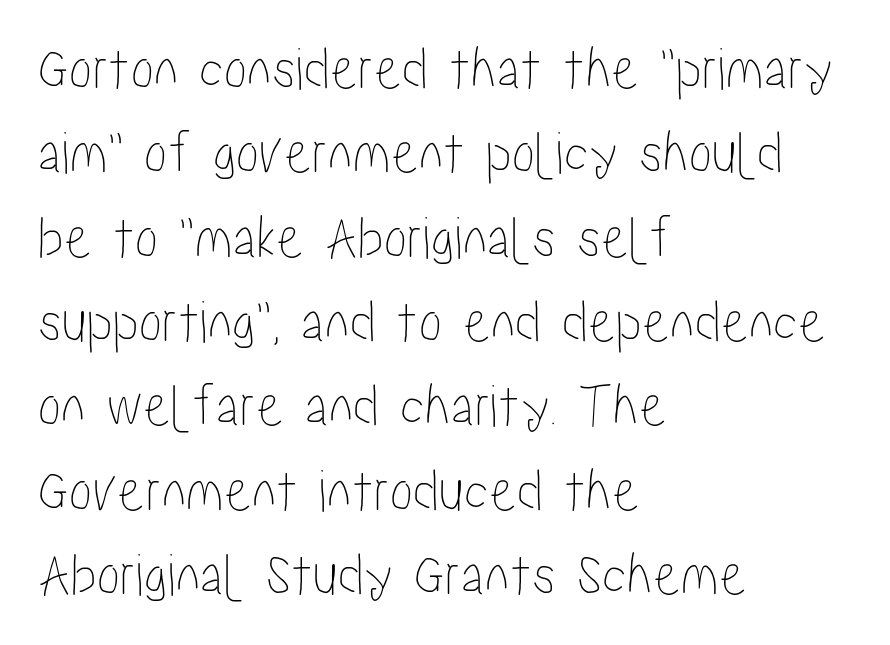
The image shows 62 px condensed type, upright; set left-aligned, normal line spacing (1.36x), normal letter spacing, not underlined; low stroke contrast and a medium x-height.
